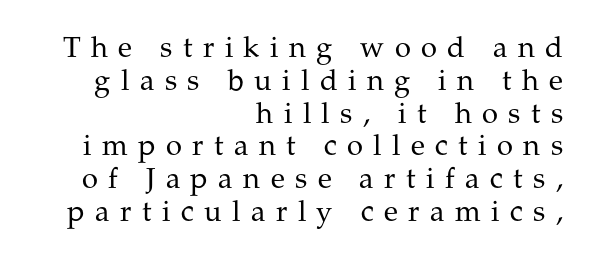
The image shows 29 px regular-weight serif type, upright; set right-aligned, tight line spacing (1.13x), unusually wide letter spacing (+0.36 em), not underlined; medium stroke contrast and a medium x-height.
